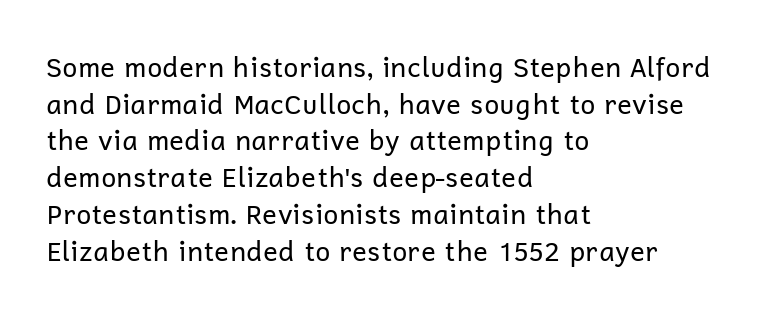
The image shows 27 px text type, upright; set left-aligned, normal line spacing (1.36x), normal letter spacing, not underlined.
